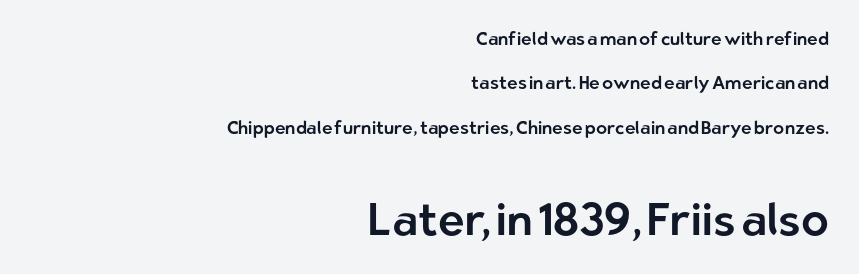
Q: Is the text italic (slanted)? A: No, it is upright.
Q: Is the typeface a serif or a sans-serif typeface? A: Sans-serif.
Q: Is the text underlined? A: No.
Q: How is the paragraph aligned? A: Right-aligned.
Q: Is the spacing between letters normal or unusually wide? A: Normal.
Q: Is the spacing between lines tight, normal or loose? A: Loose.
Q: Which block of text is set in a larger size, the first (top) or the second (bottom)? A: The second (bottom) one.
Q: Width (condensed, normal, or wide)? A: Normal.
Q: Stroke contrast? A: Low.
Q: x-height? A: Medium.
Q: Monospaced? A: No.
